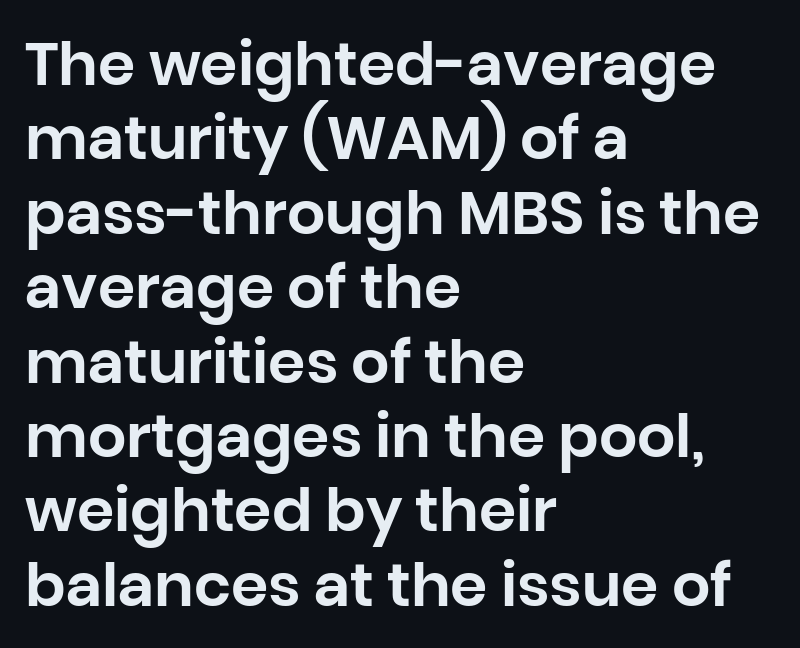
The image shows 60 px sans-serif type, upright; set left-aligned, line spacing 1.24x, normal letter spacing, not underlined; low stroke contrast and a large x-height.
